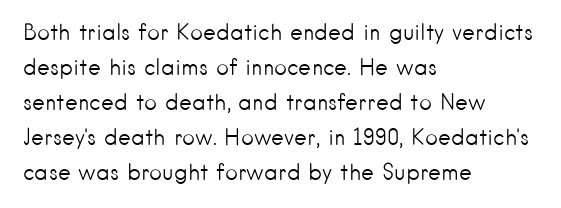
Q: Is the text bold? A: No.
Q: Is the text italic (slanted)? A: No, it is upright.
Q: Is the text underlined? A: No.
Q: How is the paragraph aligned? A: Left-aligned.
Q: Is the spacing between letters normal or unusually wide? A: Normal.
Q: Is the spacing between lines tight, normal or loose? A: Normal.
